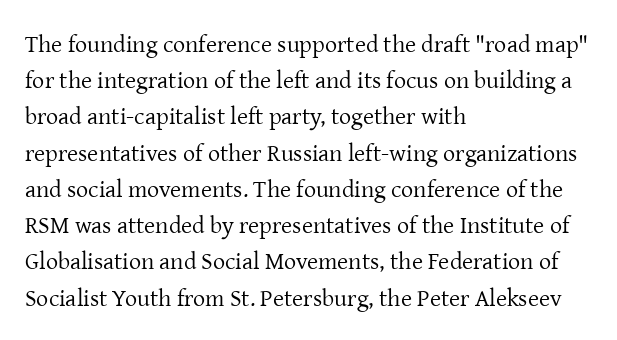
Q: Is the text bold? A: No.
Q: Is the text italic (slanted)? A: No, it is upright.
Q: Is the text underlined? A: No.
Q: How is the paragraph aligned? A: Left-aligned.
Q: Is the spacing between letters normal or unusually wide? A: Normal.
Q: Is the spacing between lines tight, normal or loose? A: Normal.
